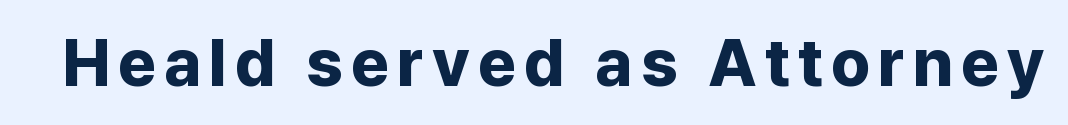
Q: Is the text bold? A: Yes.
Q: Is the text italic (slanted)? A: No, it is upright.
Q: Is the typeface a serif or a sans-serif typeface? A: Sans-serif.
Q: Is the text underlined? A: No.
Q: Width (condensed, normal, or wide)? A: Normal.
Q: Stroke contrast? A: Low.
Q: x-height? A: Medium.
Q: Monospaced? A: No.
